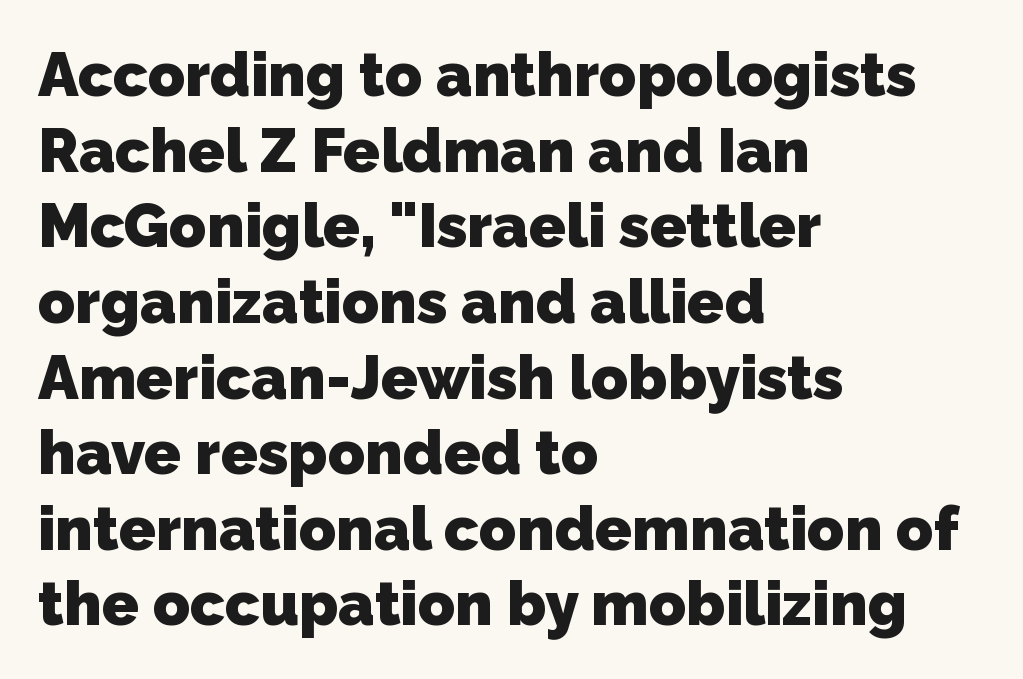
Q: Is the text bold? A: Yes.
Q: Is the typeface a serif or a sans-serif typeface? A: Sans-serif.
Q: Is the text underlined? A: No.
Q: How is the paragraph aligned? A: Left-aligned.
Q: Is the spacing between letters normal or unusually wide? A: Normal.
Q: Width (condensed, normal, or wide)? A: Normal.
Q: Stroke contrast? A: Low.
Q: x-height? A: Medium.
Q: Monospaced? A: No.
